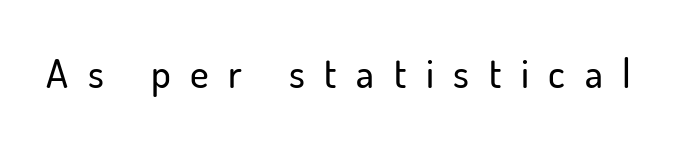
Q: Is the text italic (slanted)? A: No, it is upright.
Q: Is the typeface a serif or a sans-serif typeface? A: Sans-serif.
Q: Is the text underlined? A: No.
Q: Is the spacing between letters normal or unusually wide? A: Unusually wide.
Q: Width (condensed, normal, or wide)? A: Normal.
Q: Stroke contrast? A: Low.
Q: x-height? A: Small.
Q: Monospaced? A: No.
